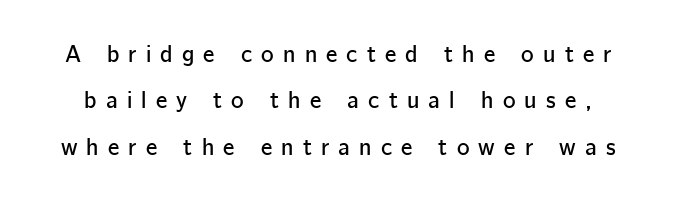
The image shows 24 px text type, upright; set loose line spacing (1.93x), unusually wide letter spacing (+0.38 em), not underlined.
